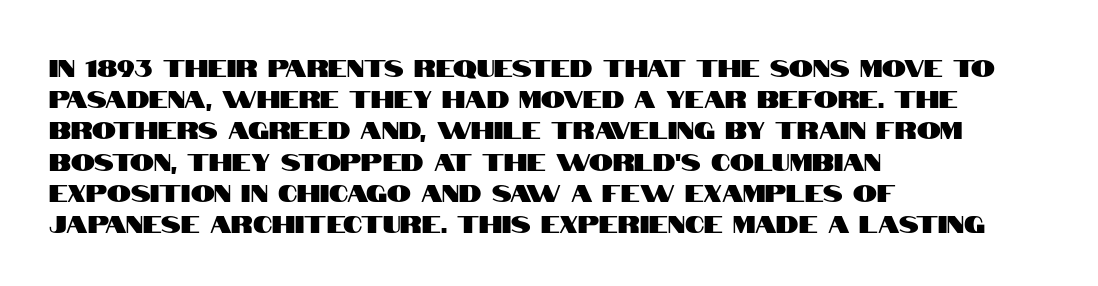
{"italic": "no", "underline": "no", "align": "left", "line_spacing": "normal", "line_spacing_ratio": 1.3, "letter_spacing": "normal", "letter_spacing_em": 0.0, "glyph_px": 24}
